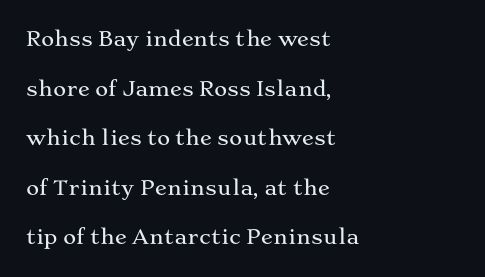
Q: Is the text italic (slanted)? A: No, it is upright.
Q: Is the text underlined? A: No.
Q: How is the paragraph aligned? A: Left-aligned.
Q: Is the spacing between letters normal or unusually wide? A: Normal.
Q: Is the spacing between lines tight, normal or loose? A: Loose.
